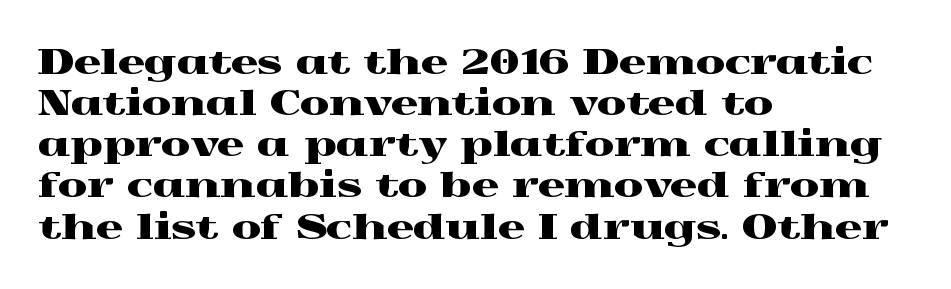
{"serif": "yes", "italic": "no", "width": "wide", "x_height": "medium", "monospaced": "no", "underline": "no", "align": "left", "line_spacing_ratio": 1.21, "letter_spacing": "normal", "letter_spacing_em": 0.0, "glyph_px": 34}
